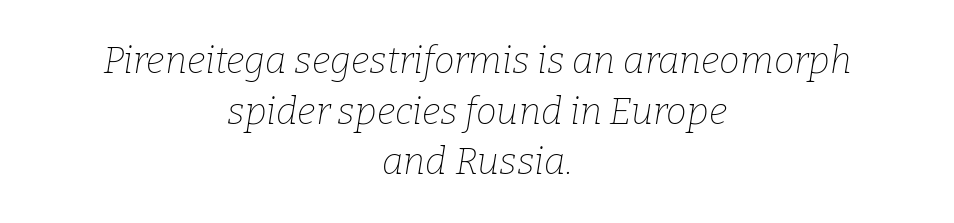
How are the letters spaced? Ordinarily, with no added tracking. The typeface chosen for these lines features serifs. Nothing heavy about these letters — not bold at all. Line spacing here is normal. Check the space under the baseline: it is left empty. The lettering tilts uniformly, giving the passage an italic look.
